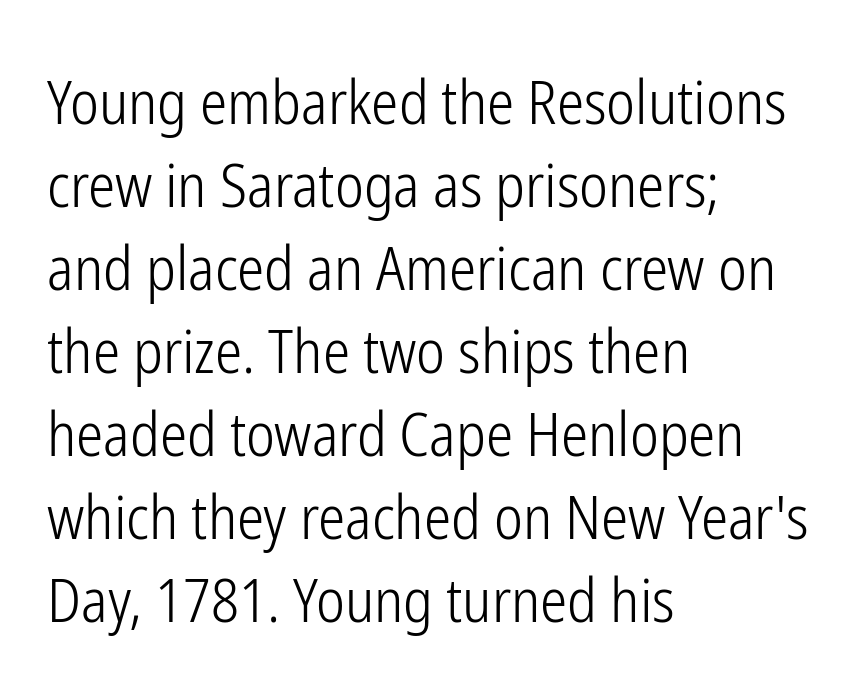
{"serif": "no", "italic": "no", "bold": "no", "weight": "light", "width": "condensed", "stroke_contrast": "low", "x_height": "medium", "monospaced": "no", "underline": "no", "align": "left", "line_spacing": "normal", "line_spacing_ratio": 1.36, "letter_spacing": "normal", "letter_spacing_em": 0.0, "glyph_px": 61}
